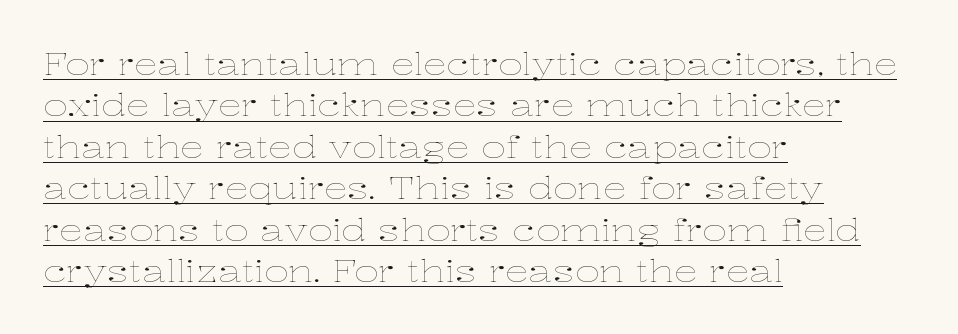
Does the copy run flush right? No — it runs flush left. The space between consecutive lines is moderate. Compared with a typical body face, this is equally light or lighter still. The tracking reads as untouched default to a designer's eye. Caption: lettering with a line underneath. Proportional: the letters do not fall into vertical columns.
